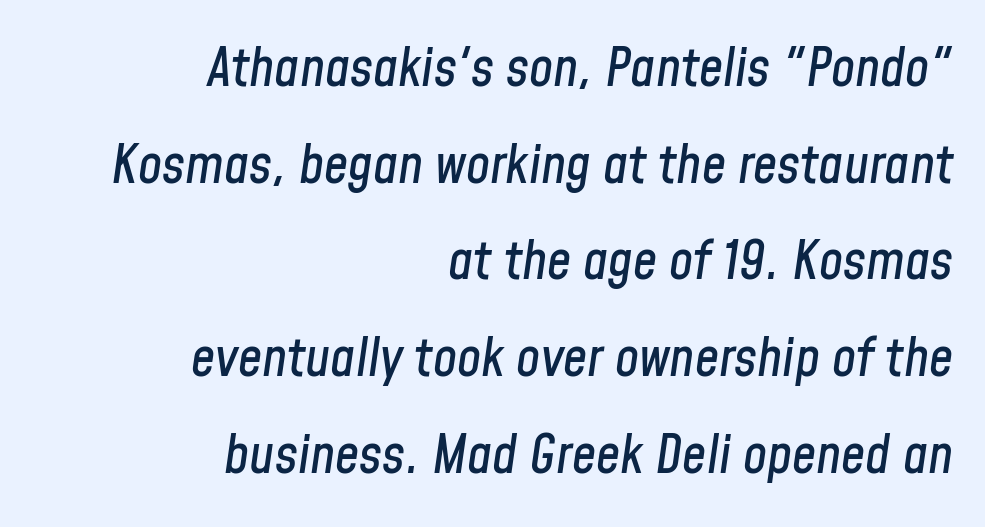
The letterforms sit shoulder to shoulder at normal distance. Teacher's note: observe the even right margin — that is flush-right alignment. Think of a printed novel: that variable character pitch is what you see here. The passage shown leans; its letterforms are oblique.
